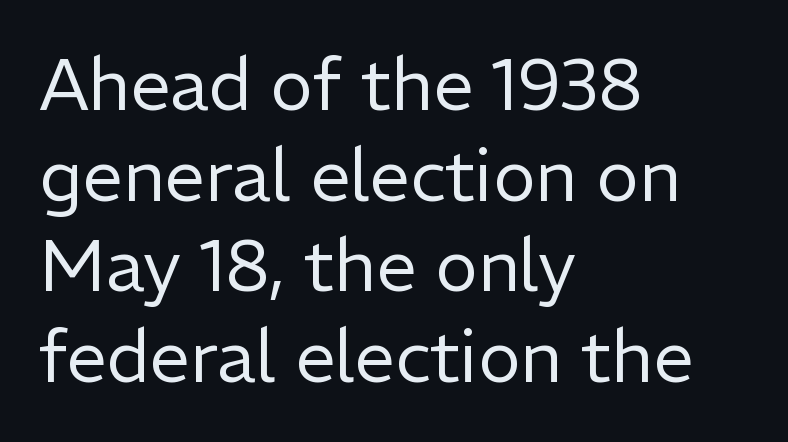
The image shows 72 px regular-weight sans-serif type, upright; set left-aligned, normal line spacing (1.26x), normal letter spacing, not underlined; low stroke contrast and a medium x-height.
